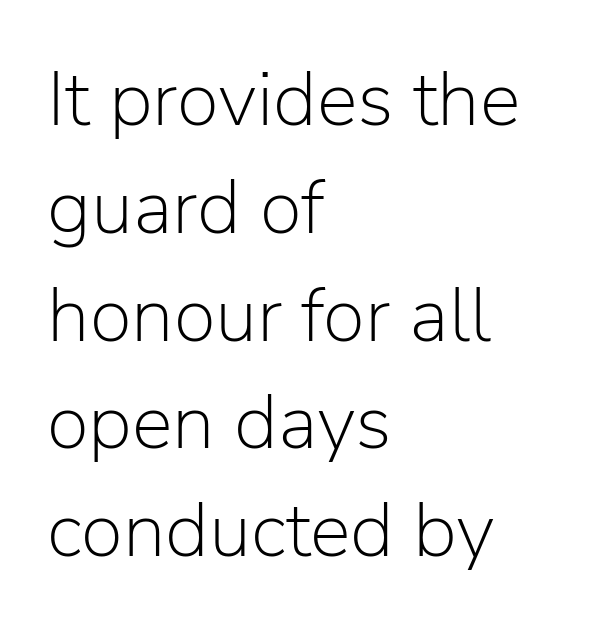
The passage is arranged the way most books set body copy — flush left. This is sans-serif lettering, the kind often seen on screens and signage. Designer's note — italics off, roman on. Lines of text with bare space underneath. The face used here is proportionally spaced, like ordinary book or web type.
